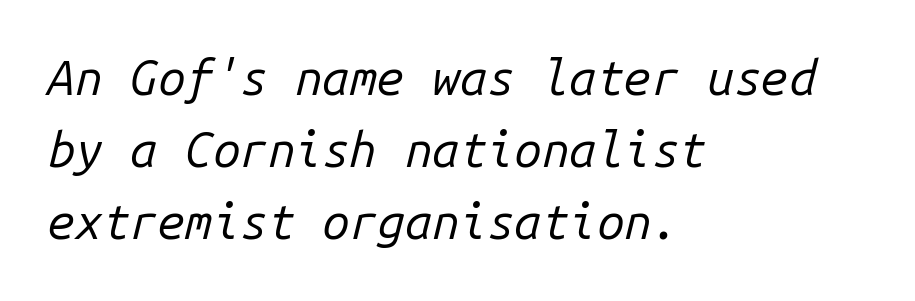
Q: Is the text bold? A: No.
Q: Is the text italic (slanted)? A: Yes, it leans right by about 14 degrees.
Q: Is the text underlined? A: No.
Q: How is the paragraph aligned? A: Left-aligned.
Q: Is the spacing between letters normal or unusually wide? A: Normal.
Q: Is the spacing between lines tight, normal or loose? A: Normal.
Q: Width (condensed, normal, or wide)? A: Normal.
Q: Stroke contrast? A: Low.
Q: x-height? A: Medium.
Q: Monospaced? A: Yes.
